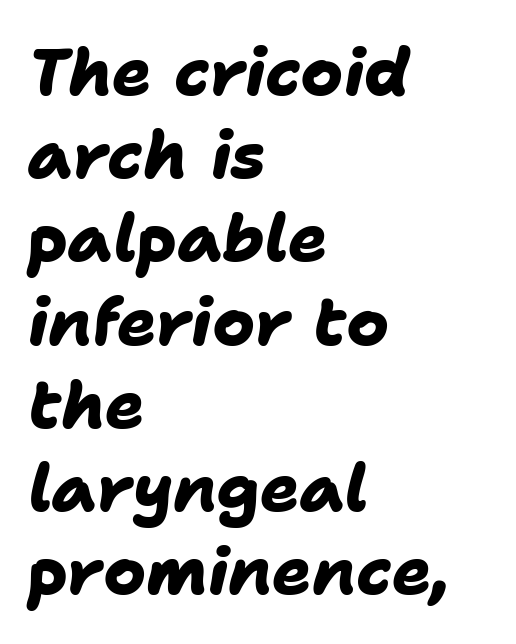
{"serif": "no", "bold": "yes", "weight": "heavy", "width": "normal", "stroke_contrast": "low", "x_height": "medium", "monospaced": "no", "underline": "no", "align": "left", "line_spacing": "normal", "line_spacing_ratio": 1.28, "letter_spacing": "normal", "letter_spacing_em": 0.0, "glyph_px": 65}
